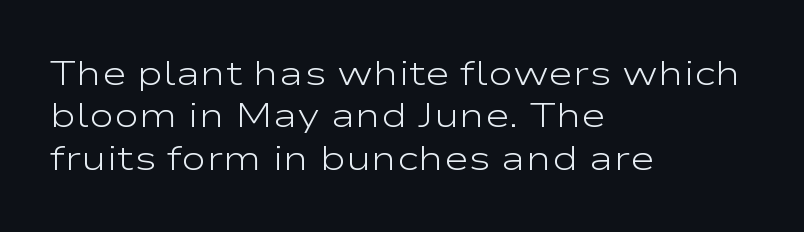
Q: Is the text bold? A: No.
Q: Is the text italic (slanted)? A: No, it is upright.
Q: Is the typeface a serif or a sans-serif typeface? A: Sans-serif.
Q: Is the text underlined? A: No.
Q: How is the paragraph aligned? A: Left-aligned.
Q: Is the spacing between letters normal or unusually wide? A: Normal.
Q: Is the spacing between lines tight, normal or loose? A: Normal.
Q: Width (condensed, normal, or wide)? A: Wide.
Q: Stroke contrast? A: Low.
Q: x-height? A: Medium.
Q: Monospaced? A: No.
